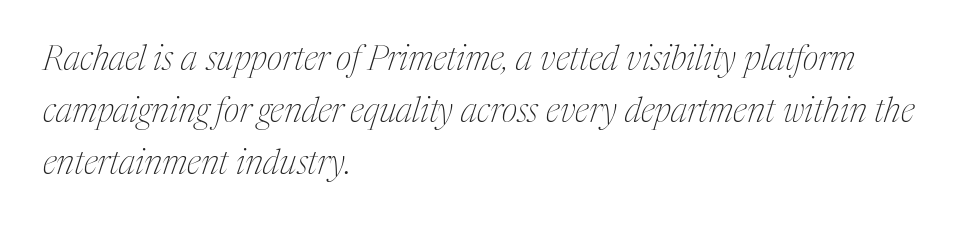
The image shows 34 px thin, condensed serif type, italic (leaning right); set left-aligned, normal line spacing (1.53x), normal letter spacing, not underlined; medium stroke contrast and a medium x-height.
